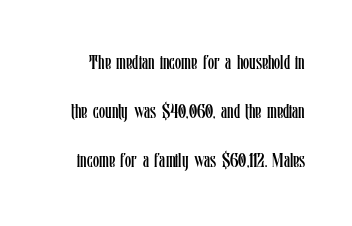
Q: Is the text bold? A: No.
Q: Is the text italic (slanted)? A: No, it is upright.
Q: Is the text underlined? A: No.
Q: Is the spacing between letters normal or unusually wide? A: Normal.
Q: Is the spacing between lines tight, normal or loose? A: Loose.
